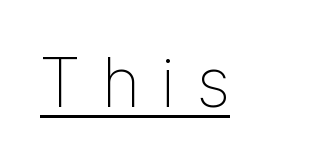
{"serif": "no", "italic": "no", "bold": "no", "weight": "thin", "width": "condensed", "stroke_contrast": "low", "x_height": "medium", "monospaced": "no", "underline": "yes", "align": "left", "letter_spacing": "wide", "letter_spacing_em": 0.31, "glyph_px": 70}
